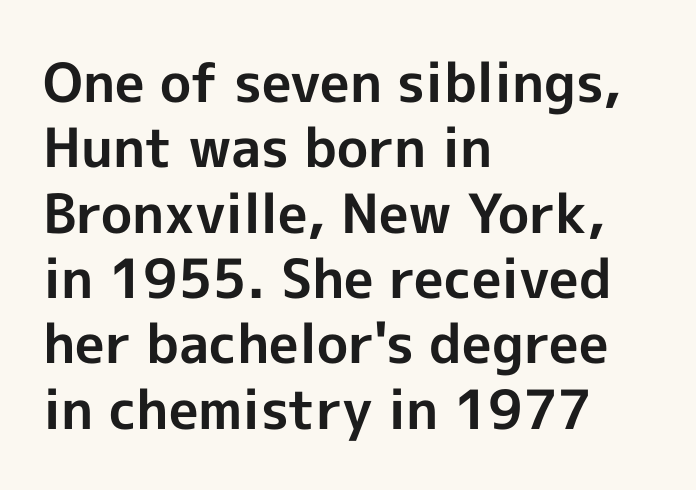
The image shows 54 px bold sans-serif type, upright; set left-aligned, line spacing 1.21x, normal letter spacing, not underlined; a medium x-height.
